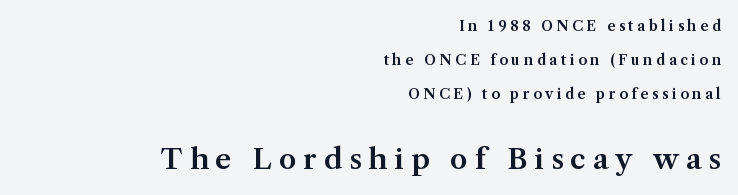
Q: Is the text italic (slanted)? A: No, it is upright.
Q: Is the typeface a serif or a sans-serif typeface? A: Serif.
Q: Is the text underlined? A: No.
Q: How is the paragraph aligned? A: Right-aligned.
Q: Is the spacing between letters normal or unusually wide? A: Unusually wide.
Q: Is the spacing between lines tight, normal or loose? A: Loose.
Q: Which block of text is set in a larger size, the first (top) or the second (bottom)? A: The second (bottom) one.
Q: Width (condensed, normal, or wide)? A: Normal.
Q: Stroke contrast? A: Medium.
Q: x-height? A: Medium.
Q: Monospaced? A: No.
